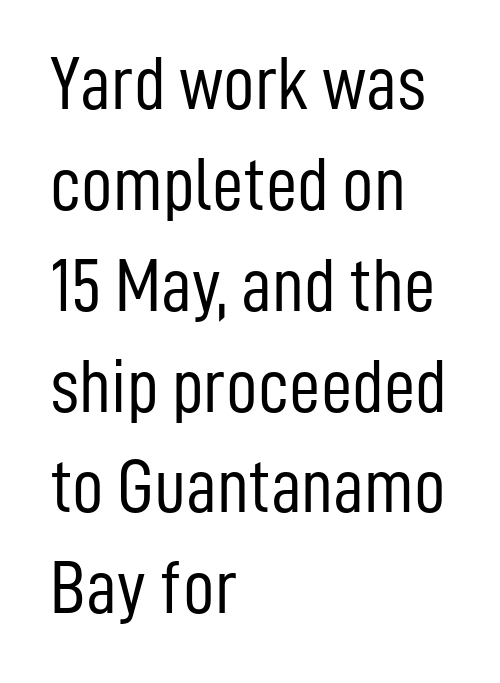
{"serif": "no", "italic": "no", "bold": "no", "weight": "light", "width": "condensed", "stroke_contrast": "low", "x_height": "medium", "monospaced": "no", "underline": "no", "align": "left", "line_spacing": "normal", "line_spacing_ratio": 1.31, "letter_spacing": "normal", "letter_spacing_em": 0.0, "glyph_px": 77}
